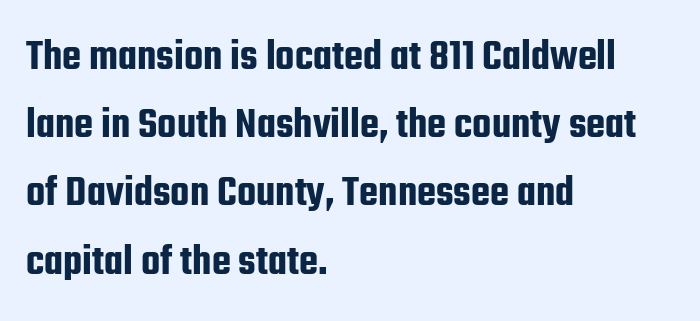
{"serif": "no", "italic": "no", "width": "condensed", "stroke_contrast": "low", "x_height": "medium", "monospaced": "no", "underline": "no", "align": "left", "line_spacing": "normal", "line_spacing_ratio": 1.55, "letter_spacing": "normal", "letter_spacing_em": 0.0, "glyph_px": 44}
